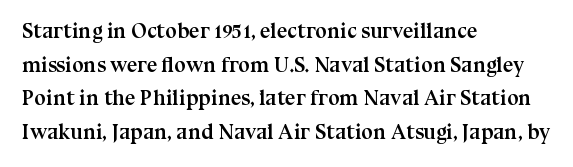
{"italic": "no", "bold": "yes", "underline": "no", "align": "left", "line_spacing": "normal", "line_spacing_ratio": 1.6, "letter_spacing": "normal", "letter_spacing_em": 0.0, "glyph_px": 21}
